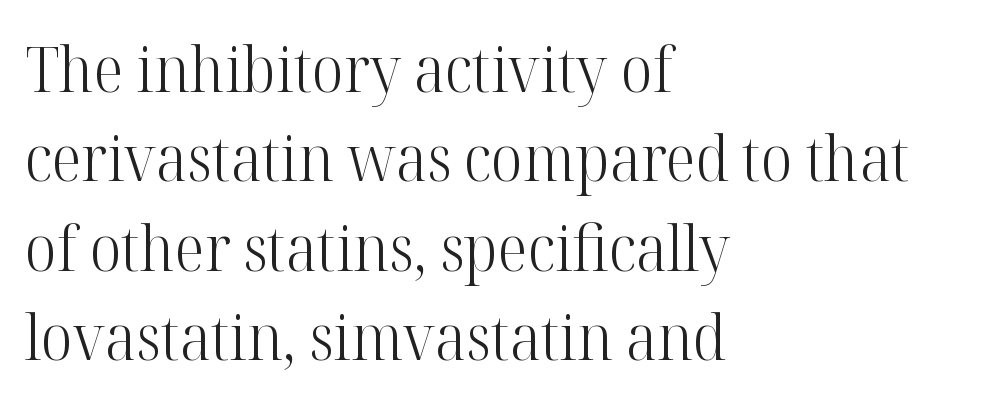
The image shows 62 px light serif type, upright; set left-aligned, normal line spacing (1.44x), normal letter spacing, not underlined; high stroke contrast and a medium x-height.
